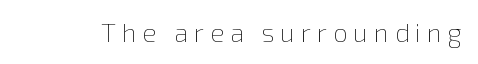
The image shows 26 px text type, upright; set unusually wide letter spacing (+0.23 em), not underlined.
